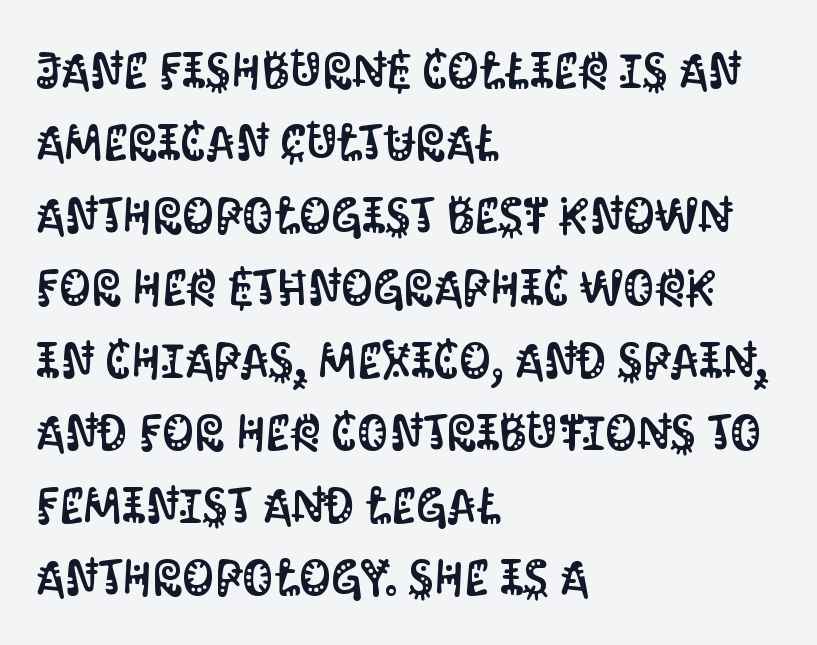
The image shows 50 px condensed sans-serif type, upright; set left-aligned, normal line spacing (1.45x), normal letter spacing, not underlined; medium stroke contrast and a large x-height.
